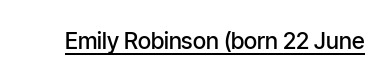
The image shows 23 px text type, upright; set normal letter spacing, underlined.
